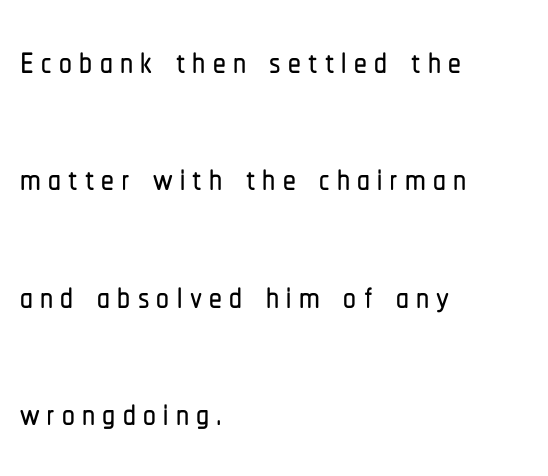
{"serif": "no", "italic": "no", "width": "condensed", "stroke_contrast": "low", "x_height": "medium", "monospaced": "no", "underline": "no", "align": "left", "line_spacing": "loose", "line_spacing_ratio": 2.3, "glyph_px": 51}
